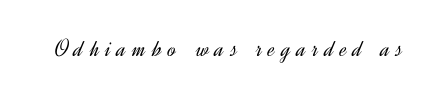
The image shows 25 px text type; set unusually wide letter spacing (+0.26 em), not underlined.
